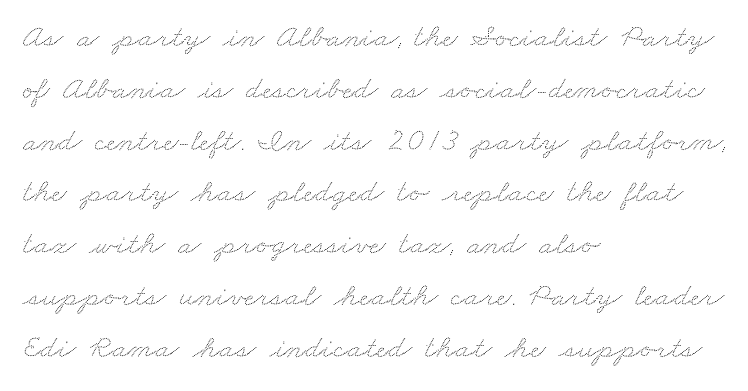
These lines keep a tight, regular rhythm from letter to letter. Each row of text sits above clean, open space. Varying glyph widths throughout — classic text-font behaviour. Line starts are locked; line ends wander.
